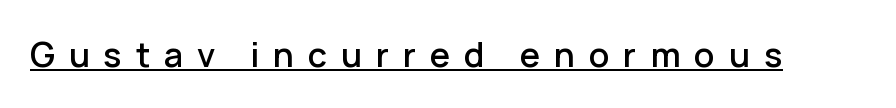
{"serif": "no", "italic": "no", "width": "normal", "stroke_contrast": "low", "x_height": "medium", "monospaced": "no", "underline": "yes", "letter_spacing": "wide", "letter_spacing_em": 0.41, "glyph_px": 34}
